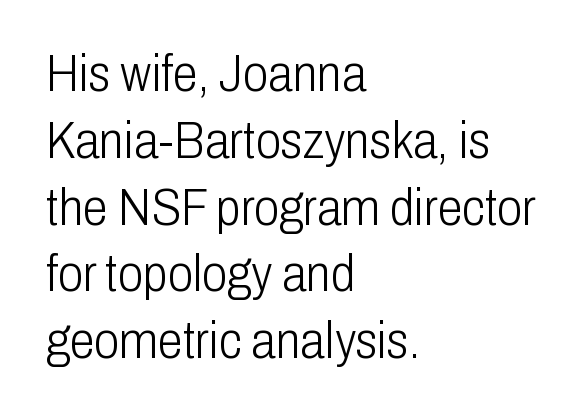
{"serif": "no", "italic": "no", "bold": "no", "weight": "light", "width": "condensed", "stroke_contrast": "low", "x_height": "medium", "monospaced": "no", "underline": "no", "align": "left", "line_spacing": "normal", "line_spacing_ratio": 1.31, "letter_spacing": "normal", "letter_spacing_em": 0.0, "glyph_px": 51}
